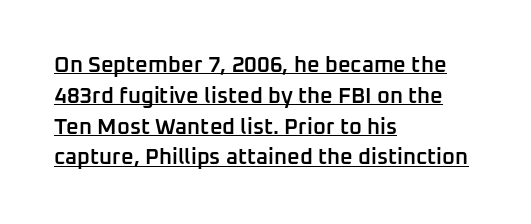
The image shows 22 px text type, upright; set left-aligned, normal line spacing (1.4x), normal letter spacing, underlined.
